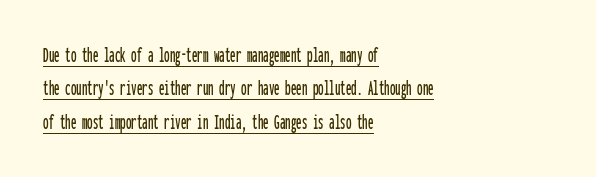
{"italic": "no", "underline": "yes", "align": "left", "line_spacing": "normal", "line_spacing_ratio": 1.52, "letter_spacing": "normal", "letter_spacing_em": 0.0, "glyph_px": 22}
